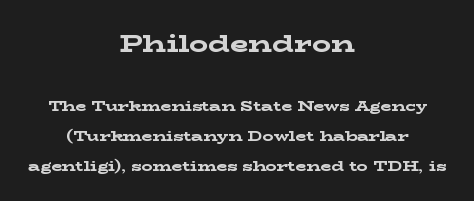
Horizontal alignment here is central, giving a formal, balanced look. Vertically, the passage feels expansive, rows floating well apart. Upright lettering throughout. Letter spacing: default. The initial chunk of copy outweighs the following chunk in type size. Plain, unruled lines of type.
